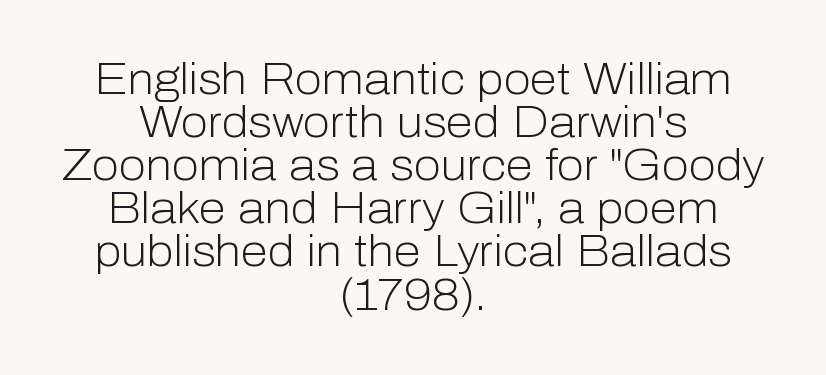
The words here are not underlined. The axis of the letterforms is exactly vertical. Students, note that the glyphs here touch the page at normal intervals. The weight would be labelled regular, book, light, or lighter still.
